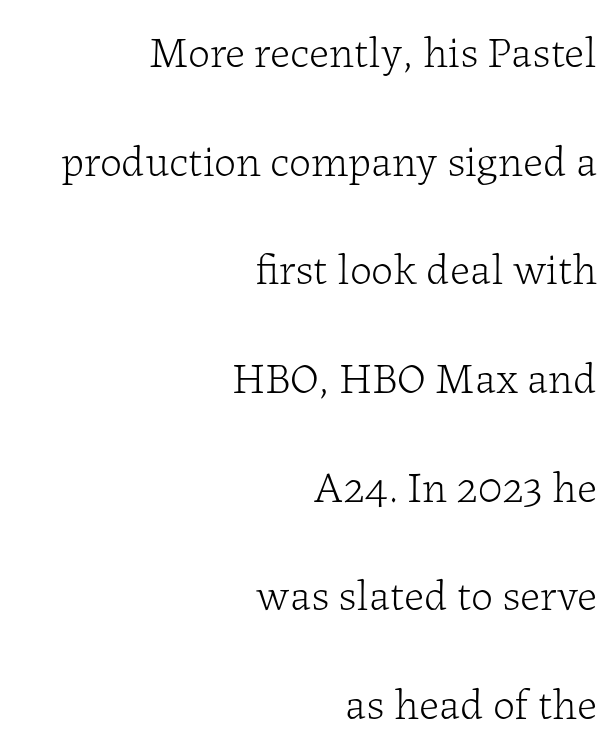
{"serif": "yes", "italic": "no", "bold": "no", "weight": "light", "width": "normal", "stroke_contrast": "low", "x_height": "medium", "monospaced": "no", "underline": "no", "align": "right", "line_spacing": "loose", "line_spacing_ratio": 2.47, "letter_spacing": "normal", "letter_spacing_em": 0.0, "glyph_px": 44}
